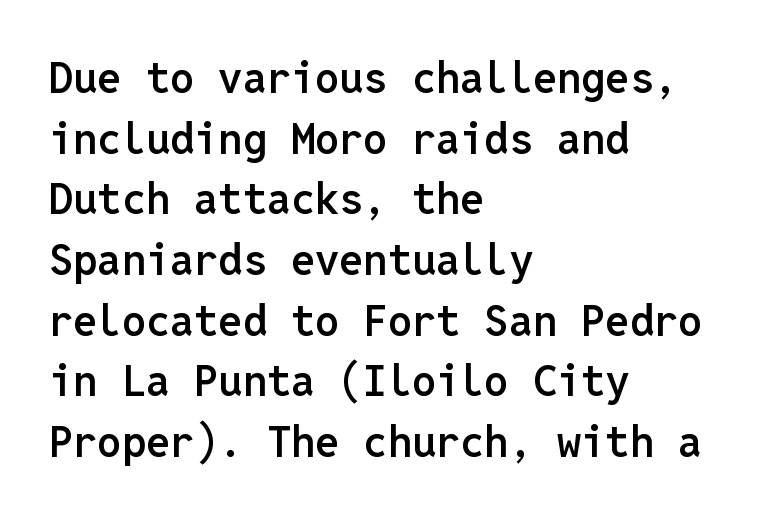
The image shows 43 px semibold sans-serif type, upright, monospaced; set left-aligned, normal line spacing (1.41x), normal letter spacing, not underlined; low stroke contrast and a medium x-height.
